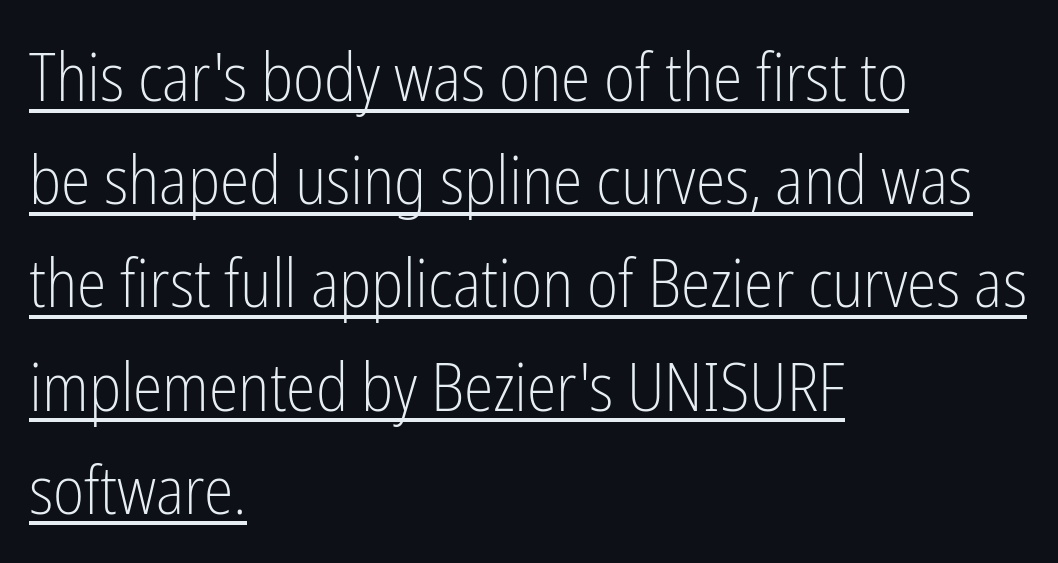
Q: Is the text bold? A: No.
Q: Is the text italic (slanted)? A: No, it is upright.
Q: Is the typeface a serif or a sans-serif typeface? A: Sans-serif.
Q: Is the text underlined? A: Yes.
Q: How is the paragraph aligned? A: Left-aligned.
Q: Is the spacing between letters normal or unusually wide? A: Normal.
Q: Is the spacing between lines tight, normal or loose? A: Normal.
Q: Width (condensed, normal, or wide)? A: Condensed.
Q: Stroke contrast? A: Low.
Q: x-height? A: Medium.
Q: Monospaced? A: No.
